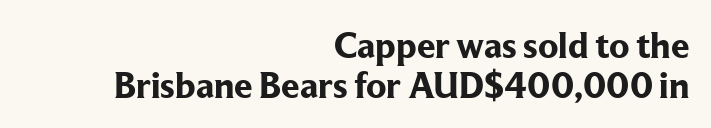
The image shows 37 px bold serif type, upright; set right-aligned, tight line spacing (1.08x), normal letter spacing, not underlined; low stroke contrast and a medium x-height.
